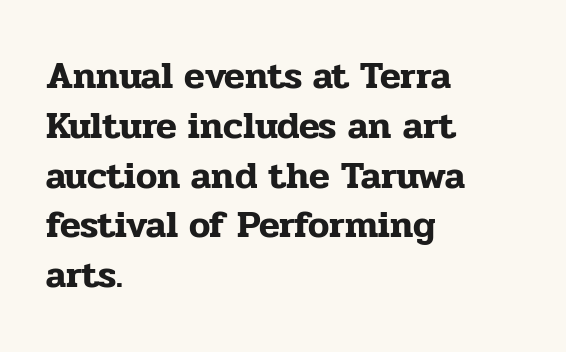
Varying glyph widths throughout — classic text-font behaviour. Rows of type keep a routine distance in the vertical direction. Alignment: flush left. Descender tails drop into unmarked territory.
